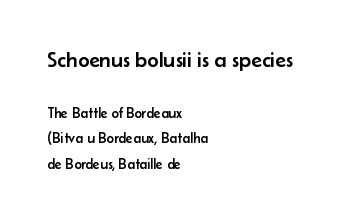
{"italic": "no", "underline": "no", "align": "left", "line_spacing_ratio": 1.82, "letter_spacing": "normal", "letter_spacing_em": 0.0, "larger_block": "first", "size_ratio": 1.57, "glyph_px": 22}
